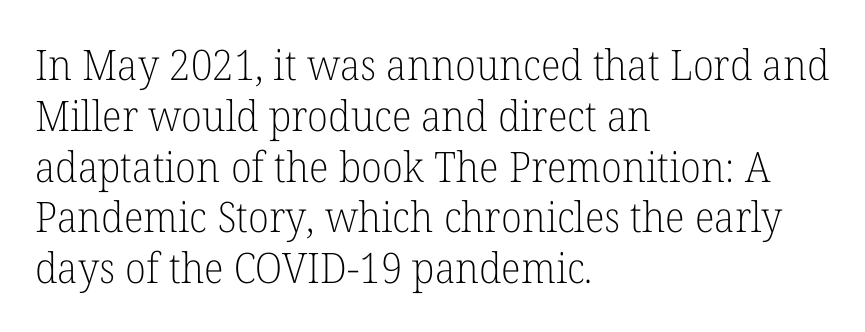
The image shows 42 px light serif type, upright; set left-aligned, line spacing 1.21x, normal letter spacing, not underlined; low stroke contrast and a medium x-height.
